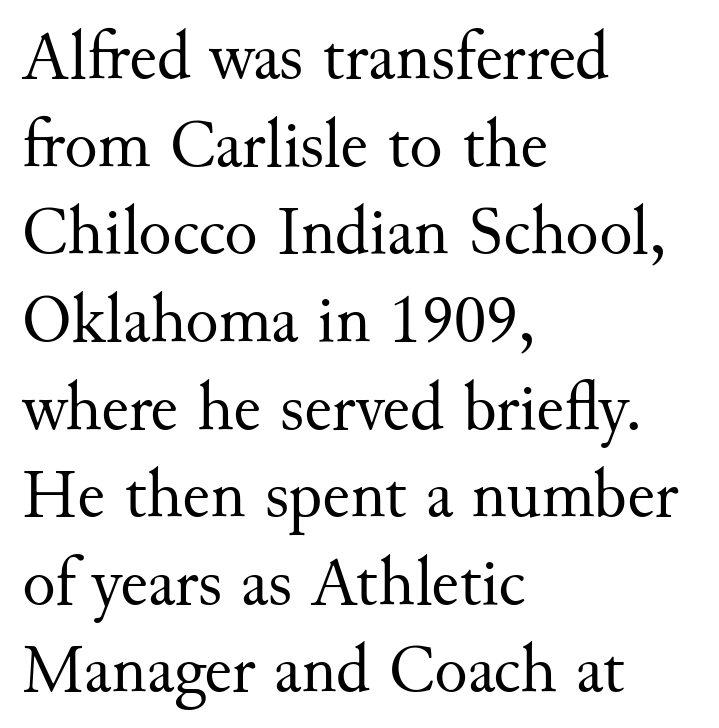
How would I describe the line gaps? Plain and ordinary. Summary of weight: not heavy and not bold. If you drew a line through each stem, it would be perfectly vertical. Underlining? Definitely not there. Proportional: the letters do not fall into vertical columns. All the whitespace from short lines collects on the right.
